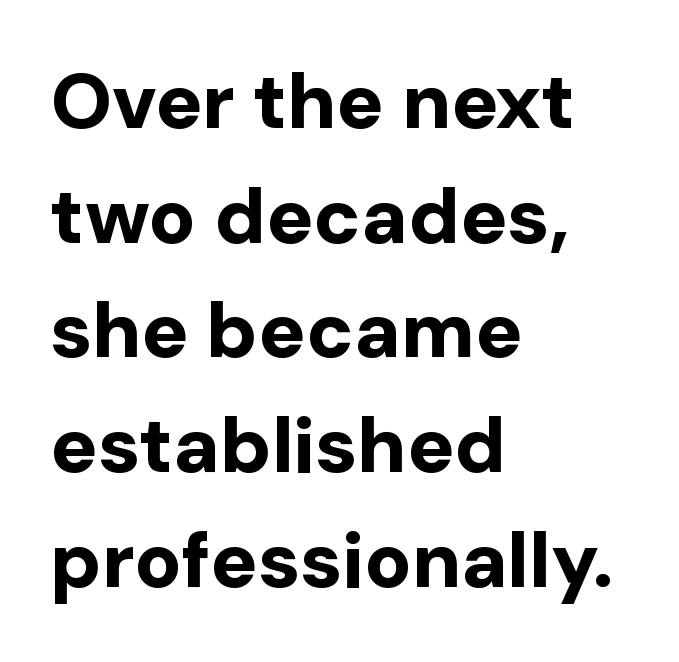
Q: Is the text bold? A: Yes.
Q: Is the text italic (slanted)? A: No, it is upright.
Q: Is the typeface a serif or a sans-serif typeface? A: Sans-serif.
Q: Is the text underlined? A: No.
Q: How is the paragraph aligned? A: Left-aligned.
Q: Is the spacing between letters normal or unusually wide? A: Normal.
Q: Is the spacing between lines tight, normal or loose? A: Normal.
Q: Width (condensed, normal, or wide)? A: Normal.
Q: Stroke contrast? A: Low.
Q: x-height? A: Medium.
Q: Monospaced? A: No.
